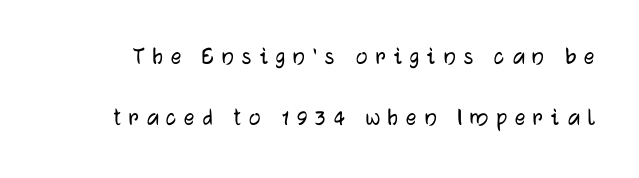
{"italic": "no", "underline": "no", "line_spacing": "loose", "line_spacing_ratio": 2.33, "letter_spacing": "wide", "letter_spacing_em": 0.3, "glyph_px": 26}
